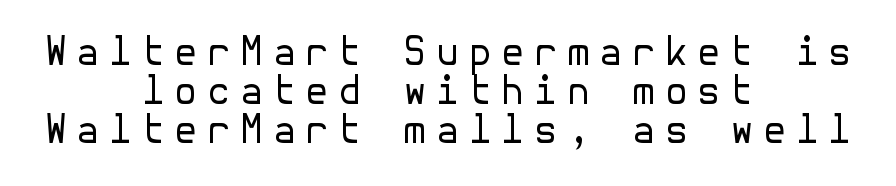
Q: Is the text bold? A: No.
Q: Is the text italic (slanted)? A: No, it is upright.
Q: Is the typeface a serif or a sans-serif typeface? A: Sans-serif.
Q: Is the text underlined? A: No.
Q: How is the paragraph aligned? A: Centered.
Q: Is the spacing between letters normal or unusually wide? A: Unusually wide.
Q: Is the spacing between lines tight, normal or loose? A: Tight.
Q: Width (condensed, normal, or wide)? A: Normal.
Q: Stroke contrast? A: Low.
Q: x-height? A: Medium.
